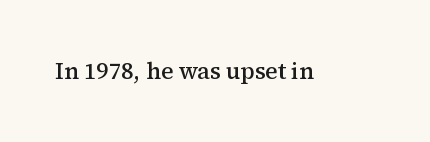
{"italic": "no", "bold": "semi", "underline": "no", "letter_spacing": "normal", "letter_spacing_em": 0.0, "glyph_px": 23}
